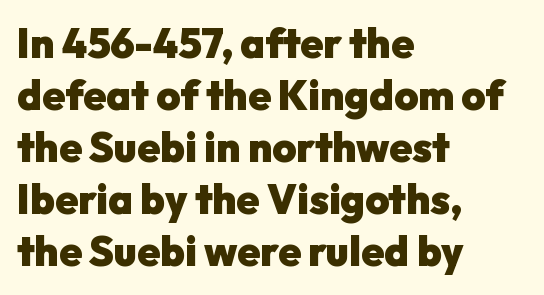
{"serif": "no", "italic": "no", "bold": "yes", "weight": "heavy", "width": "normal", "stroke_contrast": "low", "x_height": "medium", "monospaced": "no", "underline": "no", "align": "left", "line_spacing": "normal", "line_spacing_ratio": 1.27, "letter_spacing": "normal", "letter_spacing_em": 0.0, "glyph_px": 41}
